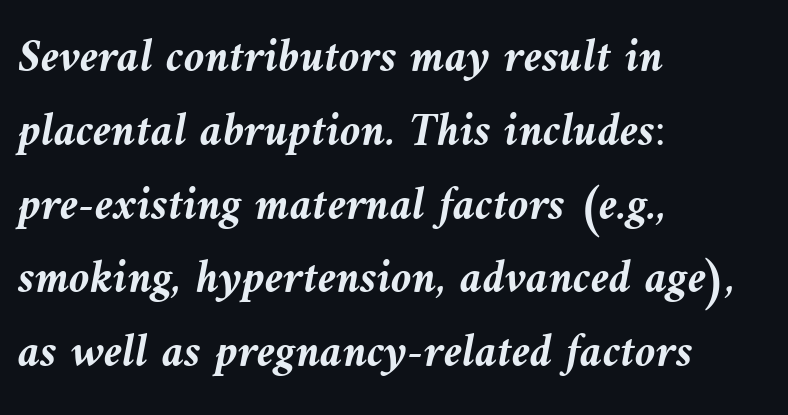
Q: Is the text bold? A: Yes.
Q: Is the text italic (slanted)? A: Yes, it leans left by about 10 degrees.
Q: Is the text underlined? A: No.
Q: How is the paragraph aligned? A: Left-aligned.
Q: Is the spacing between letters normal or unusually wide? A: Normal.
Q: Is the spacing between lines tight, normal or loose? A: Normal.
Q: Width (condensed, normal, or wide)? A: Normal.
Q: Stroke contrast? A: Medium.
Q: x-height? A: Medium.
Q: Monospaced? A: No.
